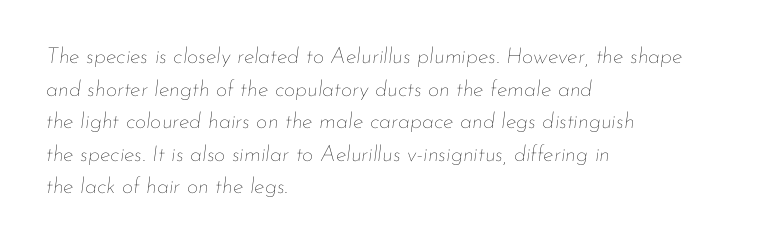
Q: Is the text bold? A: No.
Q: Is the text italic (slanted)? A: Yes, it leans right by about 7 degrees.
Q: Is the text underlined? A: No.
Q: How is the paragraph aligned? A: Left-aligned.
Q: Is the spacing between letters normal or unusually wide? A: Normal.
Q: Is the spacing between lines tight, normal or loose? A: Normal.
